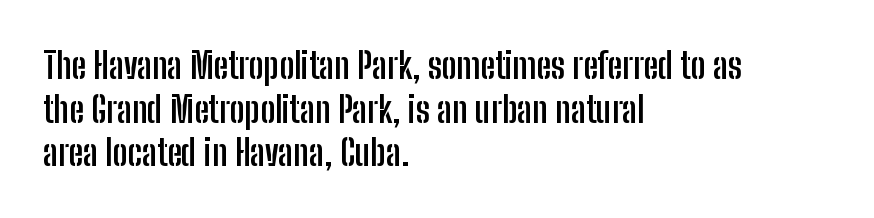
Horizontal alignment here is leftward, the default for most running prose. The strip under each line holds only bare page. Italic: no, the glyphs are upright roman. Nope, no serifs anywhere on these letters. Character widths vary here, with narrow letters taking less room than wide ones. Nobody touched the tracking dial on this one.
